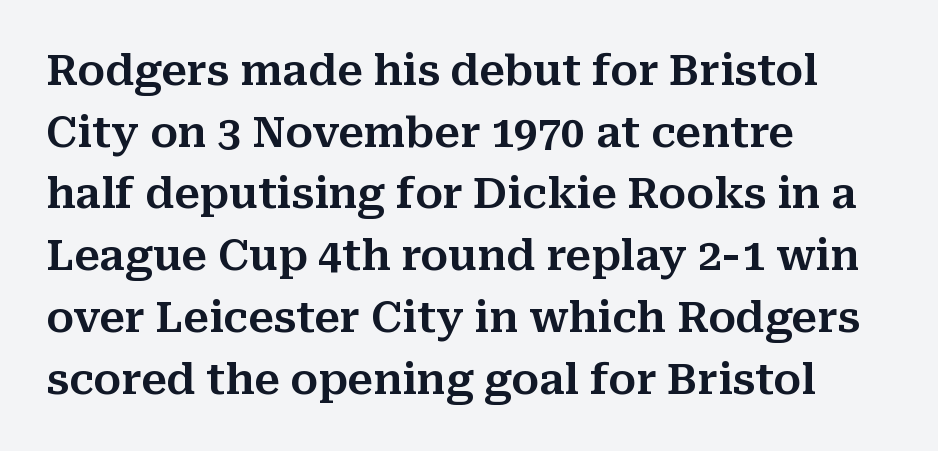
The image shows 42 px serif type, upright; set left-aligned, normal line spacing (1.47x), normal letter spacing, not underlined; medium stroke contrast and a medium x-height.
